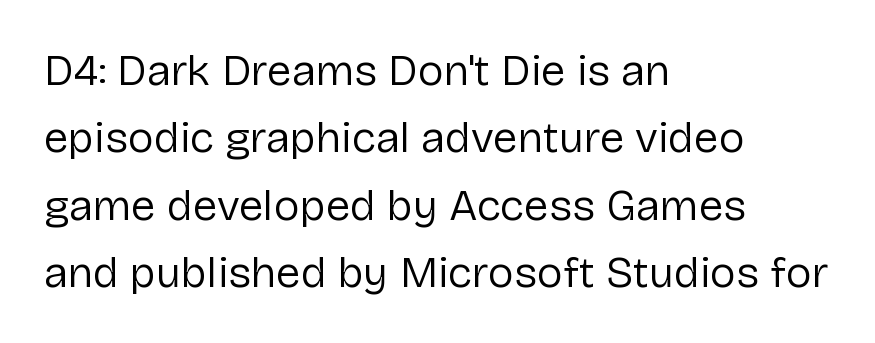
The image shows 44 px regular-weight sans-serif type, upright; set left-aligned, normal line spacing (1.53x), normal letter spacing, not underlined; low stroke contrast and a medium x-height.
